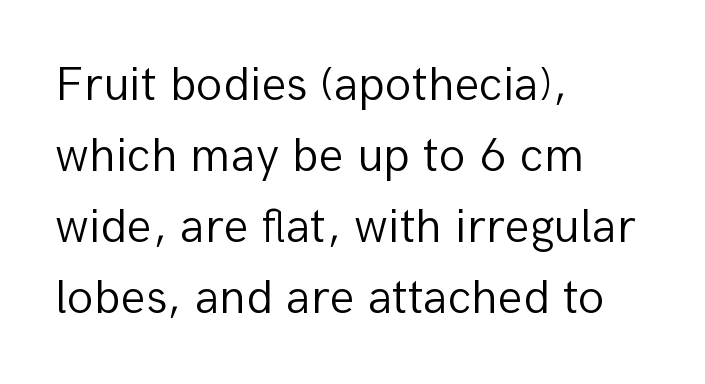
Nobody touched the tracking dial on this one. A clean baseline with only descenders dipping below it. A light-to-regular cut is what we see here. The specimen reads as upright at a glance. Think of a printed novel: that variable character pitch is what you see here.
